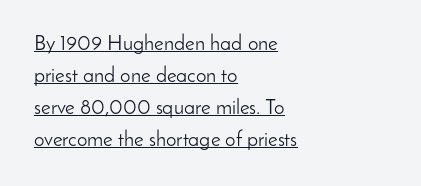
Each new line begins a customary step beneath the previous one. Weight: regular or lighter. The axis of the letterforms is exactly vertical. The text block is weighted toward the left margin, trailing off unevenly rightward. Does a line run under the words? Yes, clearly.
